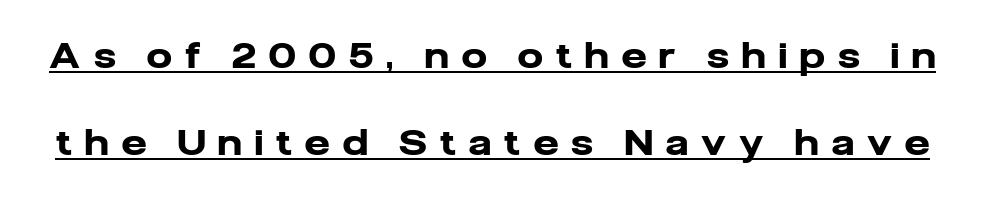
Q: Is the text bold? A: Yes.
Q: Is the text italic (slanted)? A: No, it is upright.
Q: Is the typeface a serif or a sans-serif typeface? A: Sans-serif.
Q: Is the text underlined? A: Yes.
Q: Is the spacing between letters normal or unusually wide? A: Unusually wide.
Q: Is the spacing between lines tight, normal or loose? A: Loose.
Q: Width (condensed, normal, or wide)? A: Normal.
Q: Stroke contrast? A: Low.
Q: x-height? A: Medium.
Q: Monospaced? A: No.
